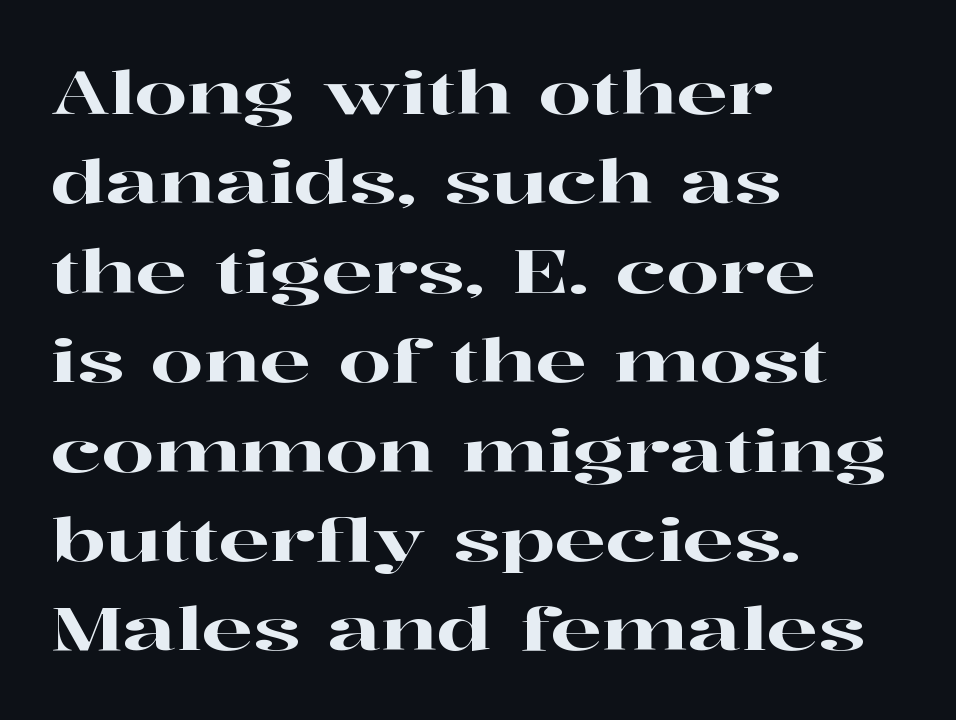
Q: Is the text italic (slanted)? A: No, it is upright.
Q: Is the typeface a serif or a sans-serif typeface? A: Serif.
Q: Is the text underlined? A: No.
Q: How is the paragraph aligned? A: Left-aligned.
Q: Is the spacing between letters normal or unusually wide? A: Normal.
Q: Is the spacing between lines tight, normal or loose? A: Normal.
Q: Width (condensed, normal, or wide)? A: Wide.
Q: Stroke contrast? A: High.
Q: x-height? A: Medium.
Q: Monospaced? A: No.
